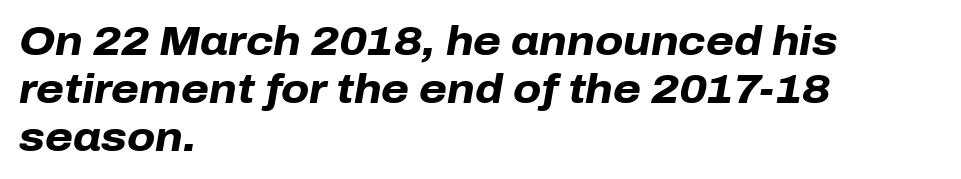
The passage shown is not underscored anywhere. Does extra space separate the letters? No, they use regular spacing. Every character sits at an angle, as italics do. The lines in this sample share a left origin and differ only in where they stop. Note the varied advance widths — an 'i' is clearly narrower than an 'm'.
